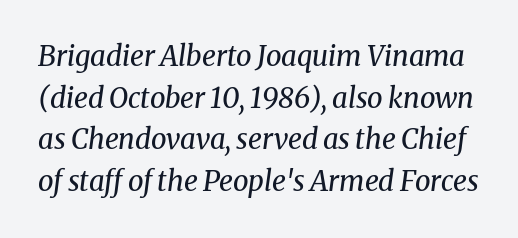
The image shows 28 px regular-weight serif type, italic (leaning right); set normal line spacing (1.49x), normal letter spacing, not underlined; medium stroke contrast and a medium x-height.
